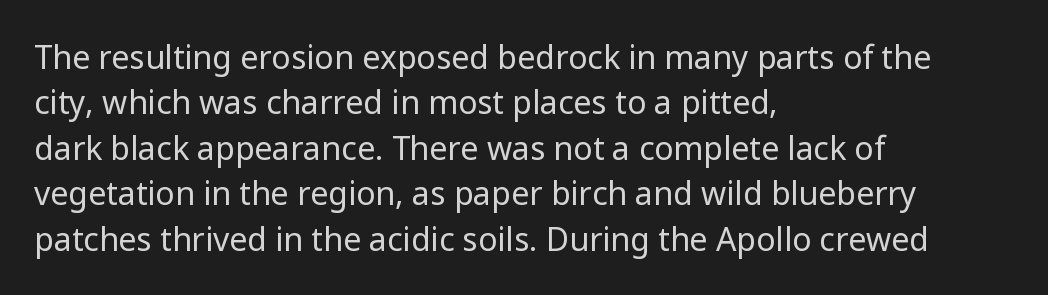
The image shows 32 px regular-weight sans-serif type, upright; set left-aligned, normal line spacing (1.42x), normal letter spacing, not underlined; low stroke contrast and a medium x-height.
